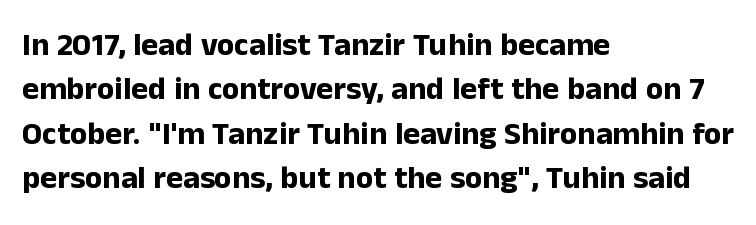
Q: Is the text bold? A: Yes.
Q: Is the text italic (slanted)? A: No, it is upright.
Q: Is the typeface a serif or a sans-serif typeface? A: Sans-serif.
Q: Is the text underlined? A: No.
Q: How is the paragraph aligned? A: Left-aligned.
Q: Is the spacing between letters normal or unusually wide? A: Normal.
Q: Is the spacing between lines tight, normal or loose? A: Normal.
Q: Width (condensed, normal, or wide)? A: Normal.
Q: Stroke contrast? A: Low.
Q: x-height? A: Medium.
Q: Monospaced? A: No.
